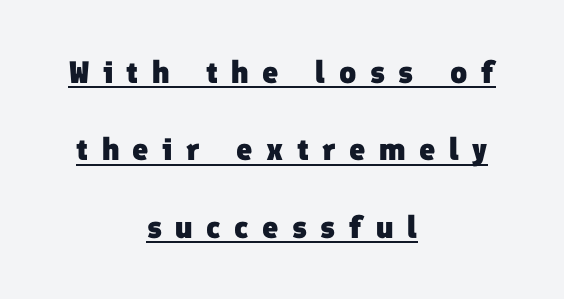
Does the leading feel generous? Absolutely, it's lavish. In CSS terms this would be text-align: center. The rendering uses natural spacing where letterforms have individual widths. The font family rendered here belongs to the sans-serif group.
